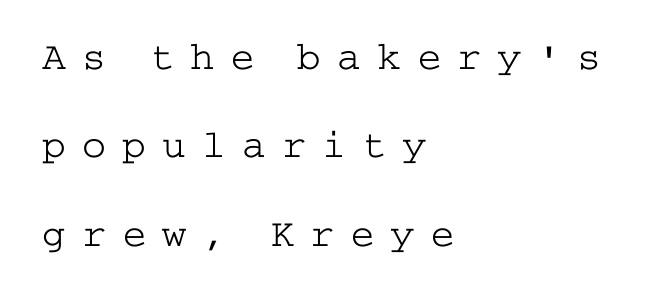
{"serif": "yes", "italic": "no", "bold": "no", "weight": "light", "width": "wide", "stroke_contrast": "low", "x_height": "medium", "underline": "no", "align": "left", "line_spacing": "loose", "line_spacing_ratio": 2.21, "letter_spacing": "wide", "letter_spacing_em": 0.4, "glyph_px": 40}
